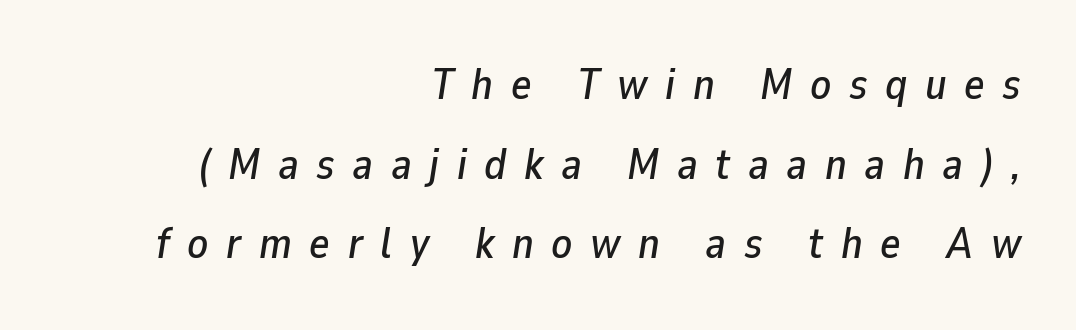
The image shows 43 px text type, italic (leaning right); set right-aligned, line spacing 1.85x, unusually wide letter spacing (+0.41 em), not underlined; low stroke contrast and a medium x-height.
